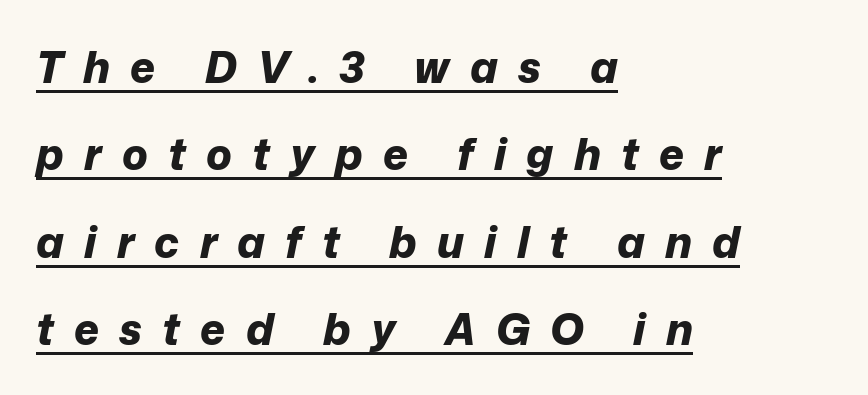
These lines stand farther apart than default settings would place them. Character widths vary here, with narrow letters taking less room than wide ones. In CSS terms this would be text-align: left. The font's italic variant was chosen for this text. This is underlined copy, the kind a proofreader might mark for attention. On the weight axis this lands at bold, roughly 700.
